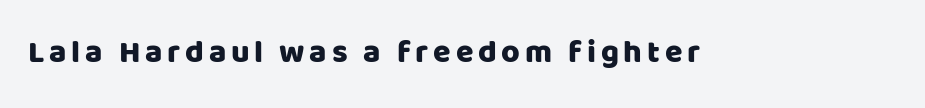
{"serif": "no", "italic": "no", "width": "normal", "stroke_contrast": "low", "x_height": "large", "monospaced": "no", "underline": "no", "glyph_px": 32}
